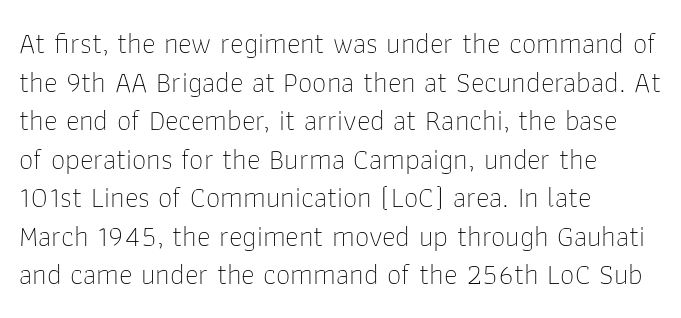
{"serif": "no", "italic": "no", "bold": "no", "weight": "thin", "width": "normal", "stroke_contrast": "low", "x_height": "medium", "monospaced": "no", "underline": "no", "align": "left", "line_spacing": "normal", "line_spacing_ratio": 1.33, "letter_spacing": "normal", "letter_spacing_em": 0.0, "glyph_px": 29}
